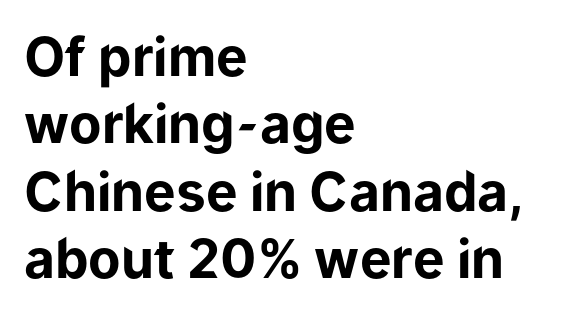
Q: Is the text bold? A: Yes.
Q: Is the text italic (slanted)? A: No, it is upright.
Q: Is the typeface a serif or a sans-serif typeface? A: Sans-serif.
Q: Is the text underlined? A: No.
Q: How is the paragraph aligned? A: Left-aligned.
Q: Is the spacing between letters normal or unusually wide? A: Normal.
Q: Is the spacing between lines tight, normal or loose? A: Normal.
Q: Width (condensed, normal, or wide)? A: Normal.
Q: Stroke contrast? A: Low.
Q: x-height? A: Medium.
Q: Monospaced? A: No.
